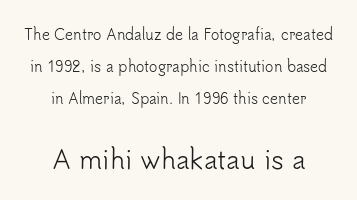
The image shows 25 px text type, upright; set centered, loose line spacing (2.3x), normal letter spacing, not underlined; the second (bottom) block is 1.79x larger.
